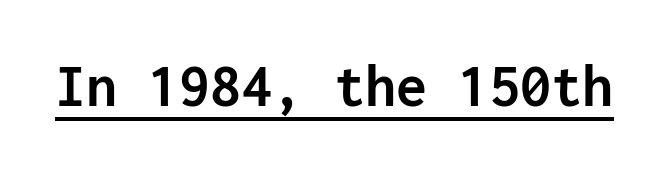
Heft: maximum for text — a bold. Nope, no serifs anywhere on these letters. Beneath each row of characters lies a ruled line. The face used here is monospaced, like something from a code editor. It's the straight-up-and-down kind of type.
